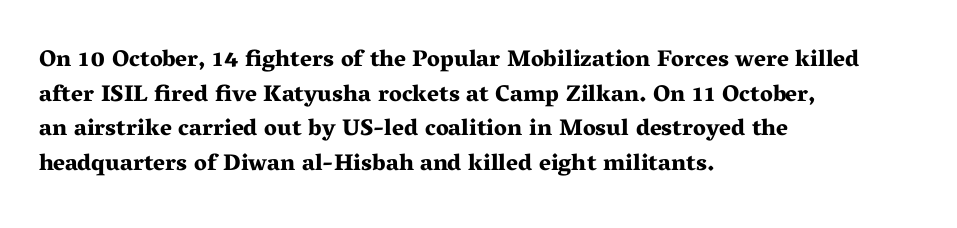
Every stem runs plumb, perpendicular to the baseline. The typesetting leans heavy: a genuine bold. Anything drawn beneath the words? Only blank space. The paragraph shown leans on its left margin. In terms of letterspacing, this is plain default setting. The space between consecutive lines is moderate.
